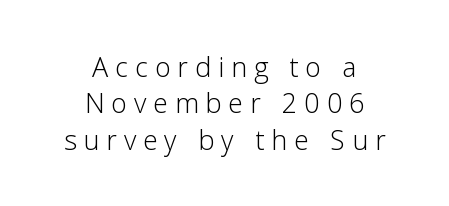
{"serif": "no", "italic": "no", "bold": "no", "weight": "light", "width": "normal", "stroke_contrast": "low", "x_height": "medium", "monospaced": "no", "underline": "no", "align": "center", "line_spacing": "tight", "line_spacing_ratio": 1.01, "glyph_px": 36}
